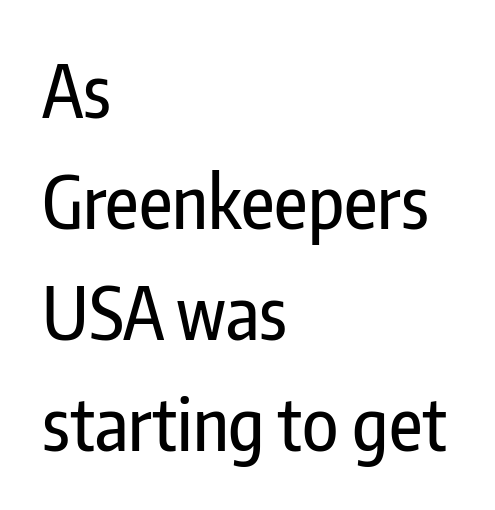
{"serif": "no", "italic": "no", "width": "condensed", "stroke_contrast": "low", "x_height": "medium", "monospaced": "no", "underline": "no", "align": "left", "line_spacing": "normal", "line_spacing_ratio": 1.52, "letter_spacing": "normal", "letter_spacing_em": 0.0, "glyph_px": 73}
